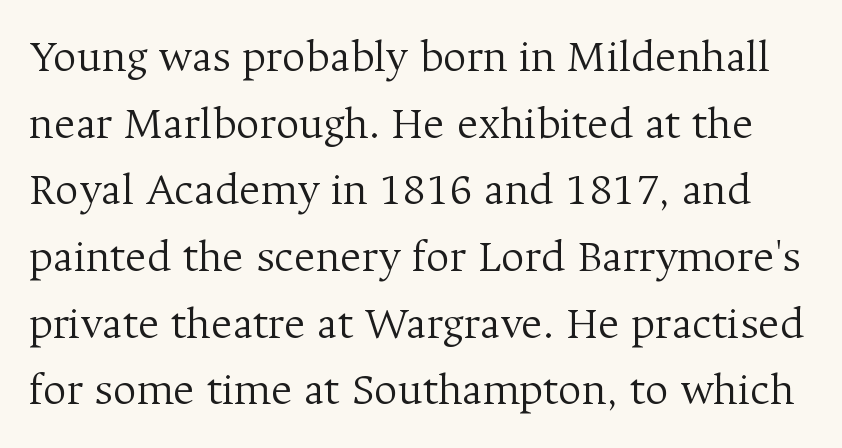
Q: Is the text bold? A: No.
Q: Is the text italic (slanted)? A: No, it is upright.
Q: Is the typeface a serif or a sans-serif typeface? A: Serif.
Q: Is the text underlined? A: No.
Q: Is the spacing between letters normal or unusually wide? A: Normal.
Q: Is the spacing between lines tight, normal or loose? A: Normal.
Q: Width (condensed, normal, or wide)? A: Normal.
Q: Stroke contrast? A: Medium.
Q: x-height? A: Medium.
Q: Monospaced? A: No.
